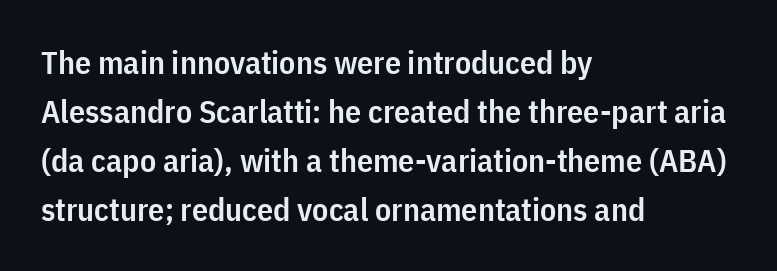
The image shows 32 px semibold, condensed sans-serif type, upright; set left-aligned, normal line spacing (1.53x), normal letter spacing, not underlined; low stroke contrast and a medium x-height.
